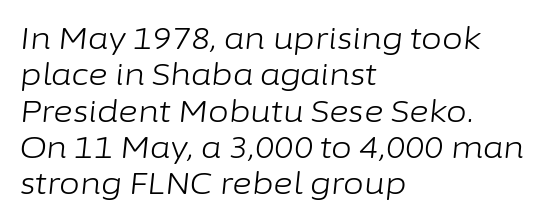
The image shows 30 px light type, italic (leaning right); set left-aligned, line spacing 1.21x, normal letter spacing, not underlined; low stroke contrast and a medium x-height.
